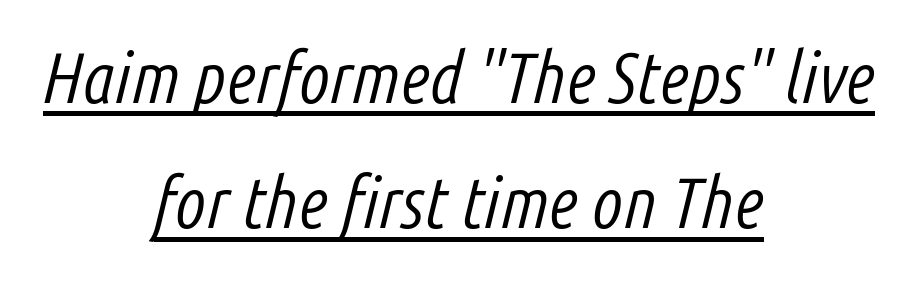
This is not heavy type; no bold has been used. Which margin do the lines hug? Neither — every line sits in the middle. Underlined type. What stands out about the letter spacing? Nothing — it is the standard amount. Is this a fixed-width face? No — the glyphs have proportional, varying widths. Style check: oblique.
